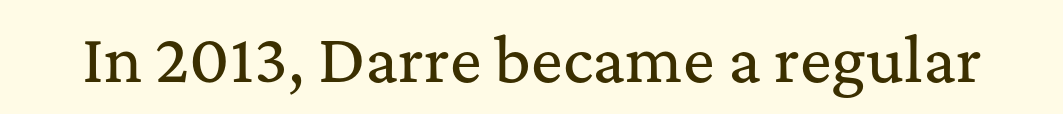
The image shows 59 px serif type, upright; set normal letter spacing, not underlined; medium stroke contrast and a medium x-height.
